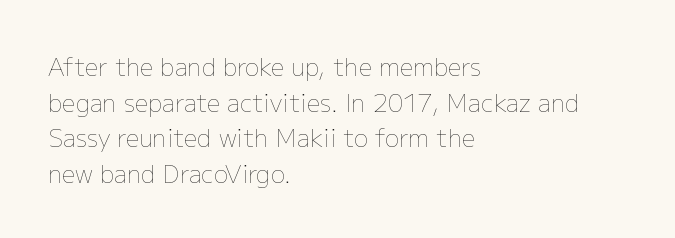
The image shows 24 px text type, upright; set left-aligned, normal line spacing (1.48x), normal letter spacing, not underlined.
